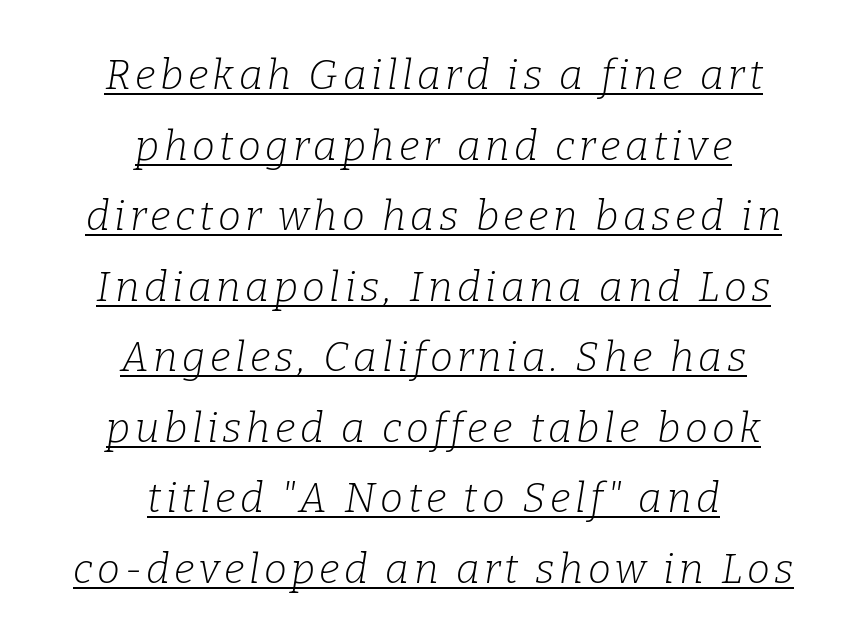
{"serif": "yes", "italic": "yes", "lean": "right", "slant_degrees": 9, "bold": "no", "weight": "light", "width": "normal", "stroke_contrast": "low", "x_height": "medium", "monospaced": "no", "underline": "yes", "align": "center", "line_spacing_ratio": 1.72, "glyph_px": 41}
